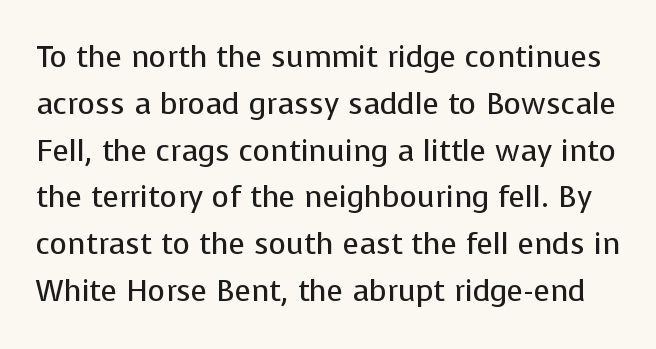
The image shows 30 px regular-weight sans-serif type, upright; set normal line spacing (1.56x), normal letter spacing, not underlined; low stroke contrast and a medium x-height.
